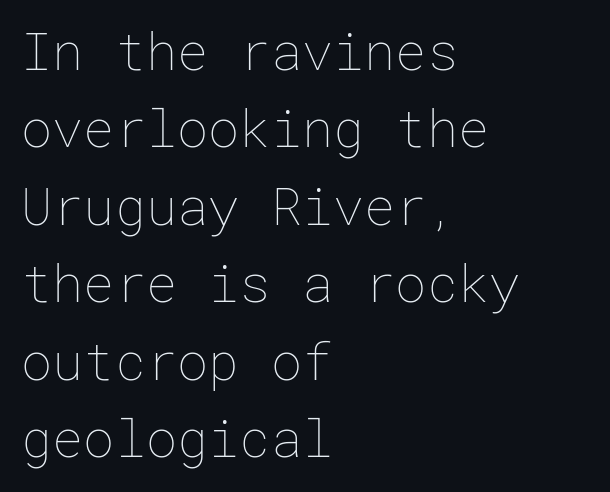
{"italic": "no", "bold": "no", "weight": "thin", "width": "normal", "stroke_contrast": "low", "x_height": "medium", "underline": "no", "align": "left", "line_spacing": "normal", "line_spacing_ratio": 1.49, "letter_spacing": "normal", "letter_spacing_em": 0.0, "glyph_px": 52}
